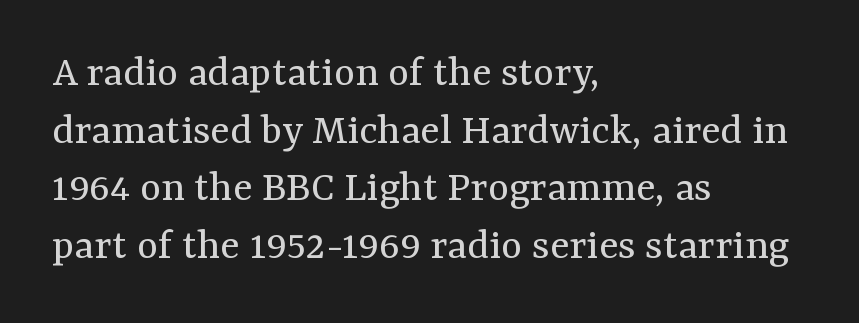
Nothing heavy about these letters — not bold at all. What kind of face is this? One with serifs. The letters advance in unequal steps, a hallmark of proportional type. Nobody drew a line under any word here.
